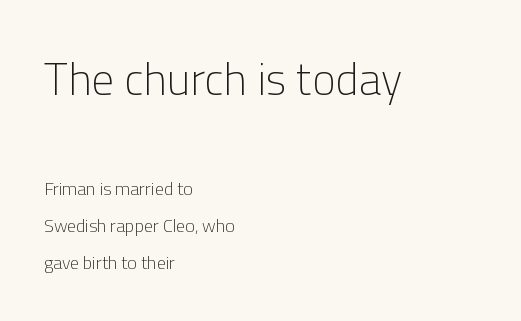
Q: Is the text bold? A: No.
Q: Is the text italic (slanted)? A: No, it is upright.
Q: Is the typeface a serif or a sans-serif typeface? A: Sans-serif.
Q: Is the text underlined? A: No.
Q: How is the paragraph aligned? A: Left-aligned.
Q: Is the spacing between letters normal or unusually wide? A: Normal.
Q: Is the spacing between lines tight, normal or loose? A: Loose.
Q: Which block of text is set in a larger size, the first (top) or the second (bottom)? A: The first (top) one.
Q: Width (condensed, normal, or wide)? A: Normal.
Q: Stroke contrast? A: Low.
Q: x-height? A: Medium.
Q: Monospaced? A: No.
